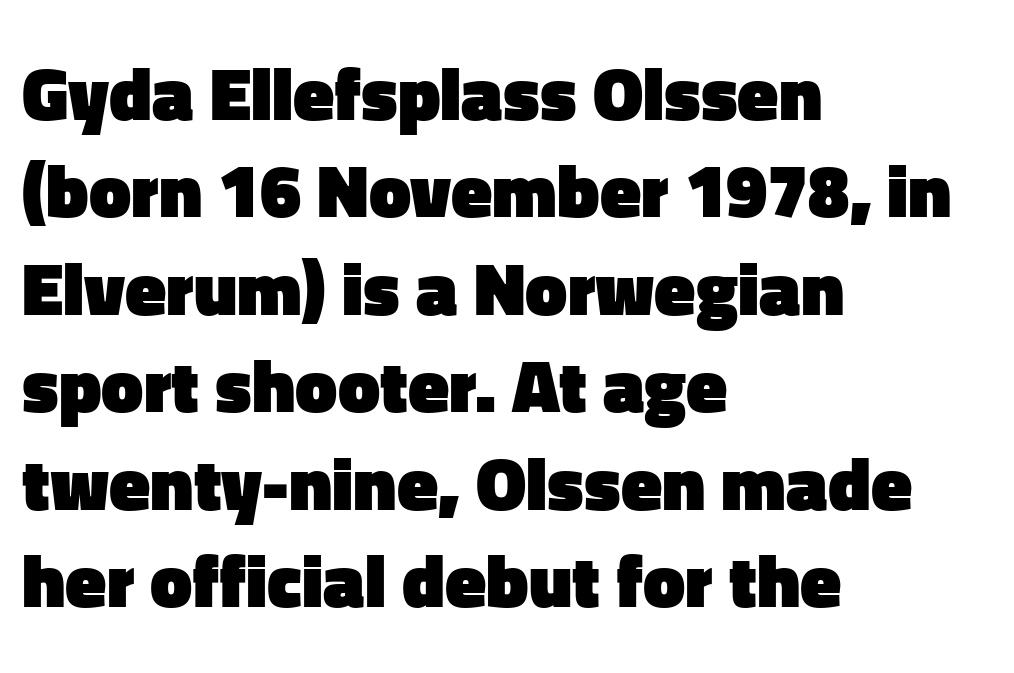
{"serif": "no", "italic": "no", "bold": "yes", "weight": "heavy", "width": "normal", "stroke_contrast": "low", "x_height": "medium", "monospaced": "no", "underline": "no", "align": "left", "line_spacing": "normal", "line_spacing_ratio": 1.3, "letter_spacing": "normal", "letter_spacing_em": 0.0, "glyph_px": 75}
